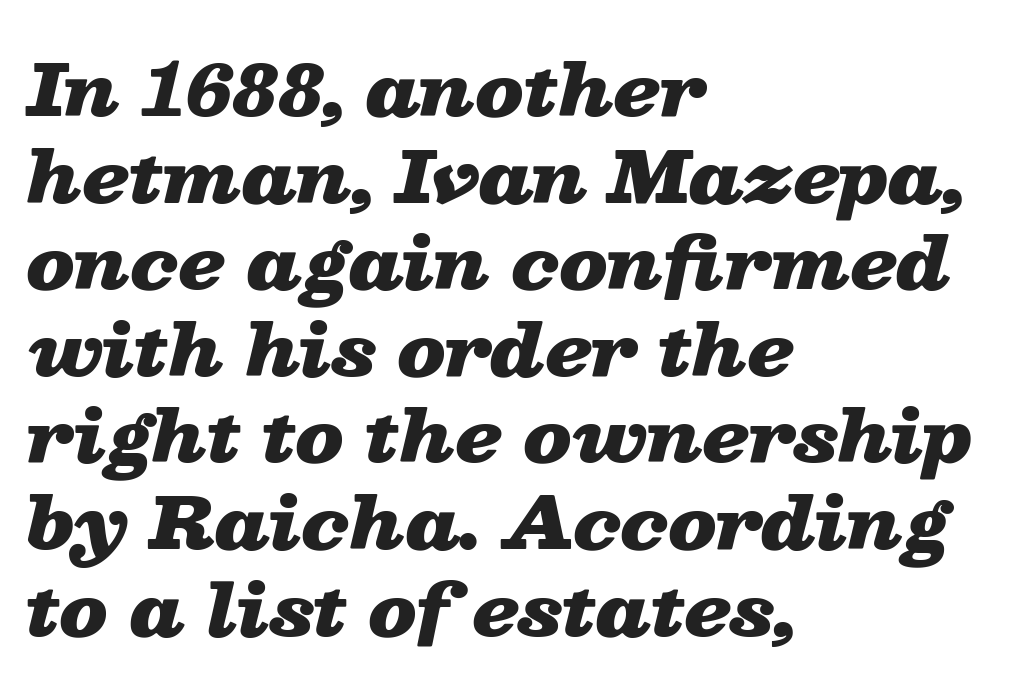
The image shows 71 px heavy, wide type, italic (leaning right); set left-aligned, line spacing 1.22x, normal letter spacing, not underlined; low stroke contrast and a medium x-height.
